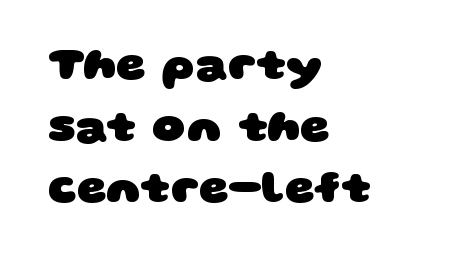
The image shows 46 px heavy, wide sans-serif type; set left-aligned, normal line spacing (1.34x), normal letter spacing, not underlined; low stroke contrast and a large x-height.
